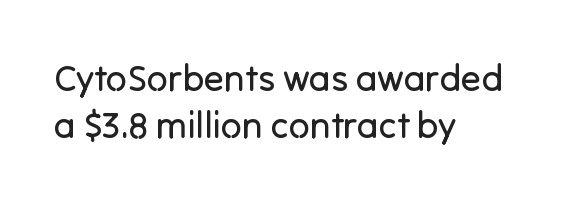
Q: Is the text bold? A: No.
Q: Is the text italic (slanted)? A: No, it is upright.
Q: Is the typeface a serif or a sans-serif typeface? A: Sans-serif.
Q: Is the text underlined? A: No.
Q: How is the paragraph aligned? A: Left-aligned.
Q: Is the spacing between letters normal or unusually wide? A: Normal.
Q: Is the spacing between lines tight, normal or loose? A: Normal.
Q: Width (condensed, normal, or wide)? A: Normal.
Q: Stroke contrast? A: Low.
Q: x-height? A: Medium.
Q: Monospaced? A: No.
